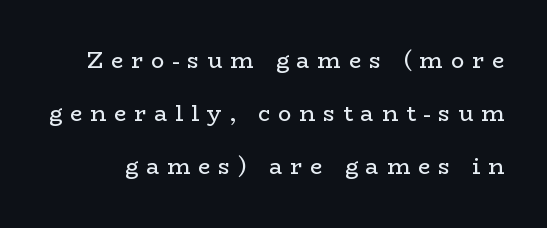
{"italic": "no", "bold": "no", "underline": "no", "line_spacing": "loose", "line_spacing_ratio": 2.42, "letter_spacing": "wide", "letter_spacing_em": 0.36, "glyph_px": 22}
